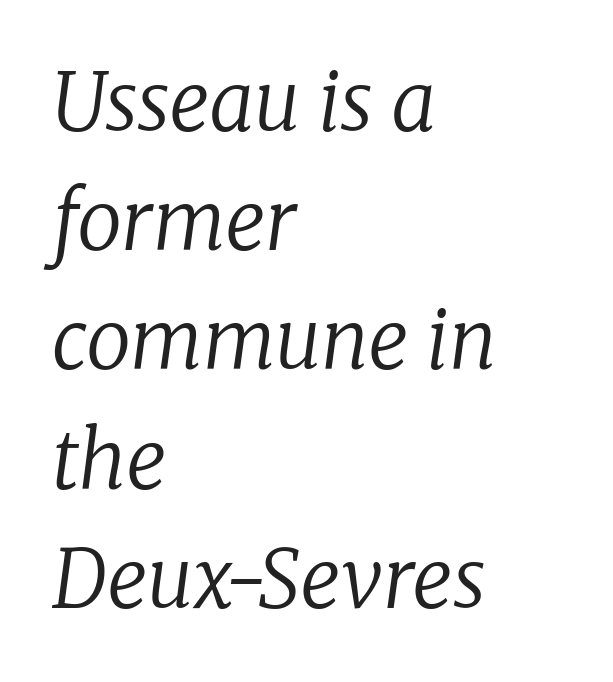
Q: Is the text bold? A: No.
Q: Is the text italic (slanted)? A: Yes, it leans right by about 8 degrees.
Q: Is the typeface a serif or a sans-serif typeface? A: Serif.
Q: Is the text underlined? A: No.
Q: How is the paragraph aligned? A: Left-aligned.
Q: Is the spacing between letters normal or unusually wide? A: Normal.
Q: Is the spacing between lines tight, normal or loose? A: Normal.
Q: Width (condensed, normal, or wide)? A: Normal.
Q: Stroke contrast? A: Low.
Q: x-height? A: Medium.
Q: Monospaced? A: No.
